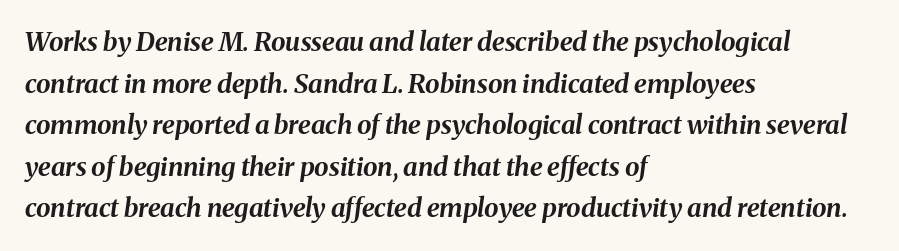
Q: Is the text bold? A: Yes.
Q: Is the text italic (slanted)? A: Yes, it leans right by about 8 degrees.
Q: Is the text underlined? A: No.
Q: How is the paragraph aligned? A: Left-aligned.
Q: Is the spacing between letters normal or unusually wide? A: Normal.
Q: Is the spacing between lines tight, normal or loose? A: Normal.
